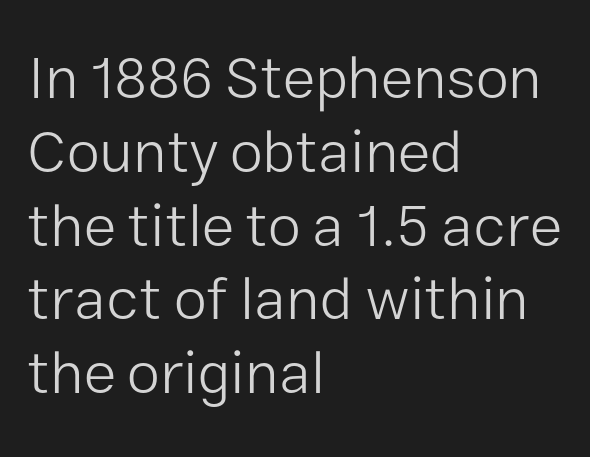
{"serif": "no", "italic": "no", "bold": "no", "weight": "light", "width": "normal", "stroke_contrast": "low", "x_height": "medium", "monospaced": "no", "underline": "no", "align": "left", "line_spacing_ratio": 1.23, "letter_spacing": "normal", "letter_spacing_em": 0.0, "glyph_px": 60}
